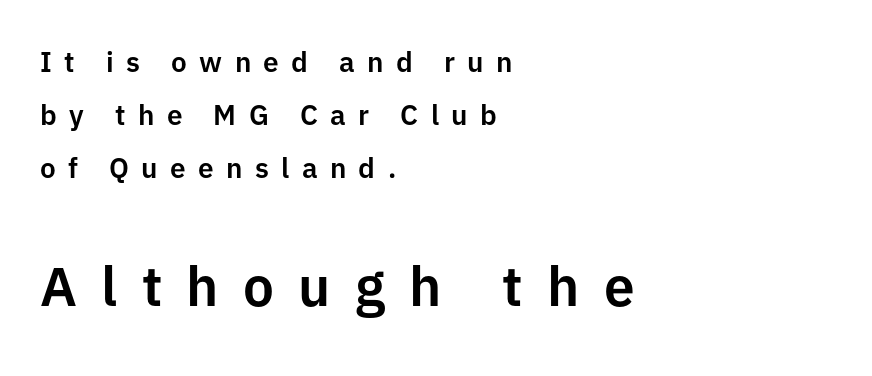
The image shows 55 px sans-serif type, upright; set left-aligned, loose line spacing (1.9x), unusually wide letter spacing (+0.44 em), not underlined; the second (bottom) block is 1.96x larger; low stroke contrast and a medium x-height.
